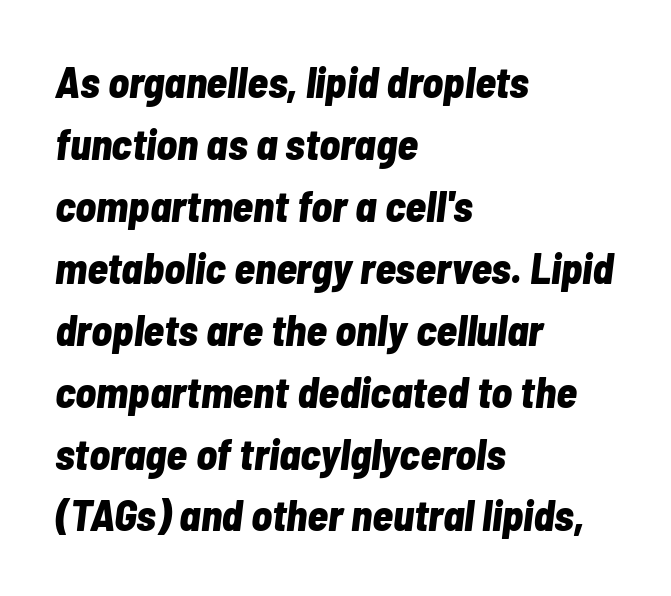
{"italic": "yes", "lean": "right", "slant_degrees": 7, "bold": "yes", "weight": "bold", "width": "condensed", "stroke_contrast": "low", "x_height": "medium", "monospaced": "no", "underline": "no", "align": "left", "line_spacing": "normal", "line_spacing_ratio": 1.44, "letter_spacing": "normal", "letter_spacing_em": 0.0, "glyph_px": 43}
